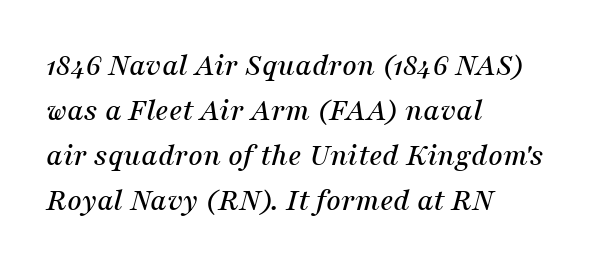
If you drew a line through each stem, it would be angled. Alignment: flush left. Is this a fixed-width face? No — the glyphs have proportional, varying widths. In terms of letterform style, serifs are clearly present. This sample keeps an unexceptional amount of space between lines. Glyph-to-glyph distance matches everyday printed text.
